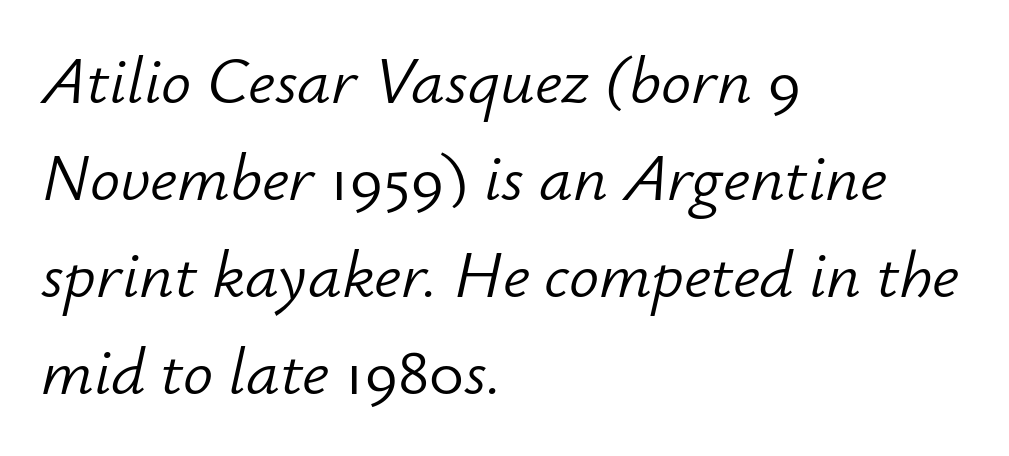
The lines in this sample share a left origin and differ only in where they stop. Rendered with sloped, italic letterforms. Bare-footed words on every line. Proportional: the letters do not fall into vertical columns. Each new line begins a customary step beneath the previous one.
